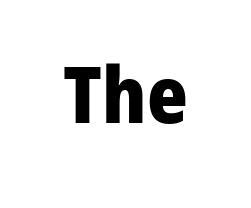
A sans-serif font was chosen for this passage. This rendering leaves character spacing at its baseline value. The lettering stays uniformly vertical, giving the passage a roman look. Is this a fixed-width face? No — the glyphs have proportional, varying widths. Check under the words: just untouched page. Summary of weight: heavy, a full bold.
